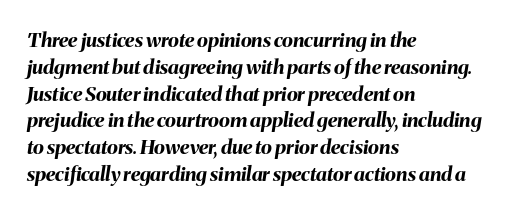
Q: Is the text bold? A: Yes.
Q: Is the text italic (slanted)? A: Yes, it leans right by about 8 degrees.
Q: Is the text underlined? A: No.
Q: How is the paragraph aligned? A: Left-aligned.
Q: Is the spacing between letters normal or unusually wide? A: Normal.
Q: Is the spacing between lines tight, normal or loose? A: Normal.
